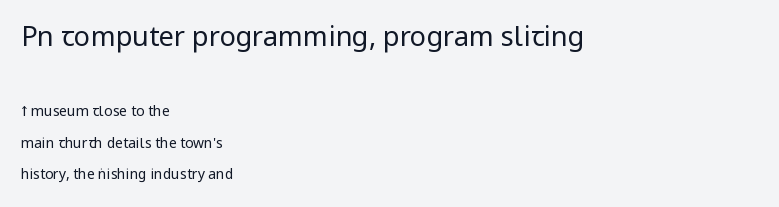
The image shows 27 px text type, upright; set left-aligned, loose line spacing (2.25x), normal letter spacing, not underlined; the first (top) block is 1.93x larger.
